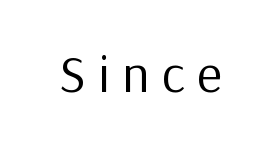
The image shows 53 px regular-weight sans-serif type, upright; set unusually wide letter spacing (+0.24 em), not underlined; low stroke contrast and a medium x-height.
